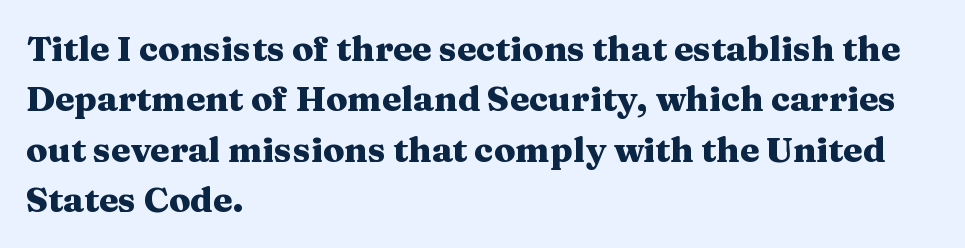
The image shows 35 px heavy, wide serif type, upright; set left-aligned, normal line spacing (1.44x), normal letter spacing, not underlined; medium stroke contrast and a medium x-height.
